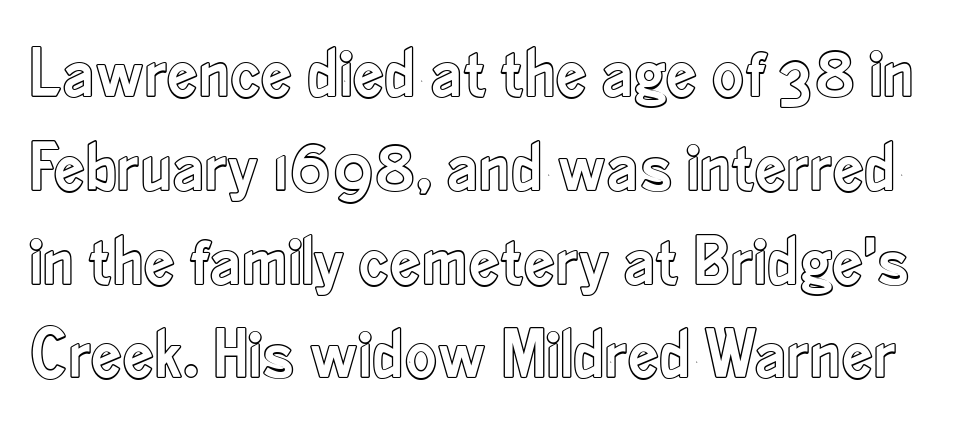
Q: Is the text italic (slanted)? A: No, it is upright.
Q: Is the text underlined? A: No.
Q: Is the spacing between letters normal or unusually wide? A: Normal.
Q: Is the spacing between lines tight, normal or loose? A: Normal.
Q: Width (condensed, normal, or wide)? A: Condensed.
Q: x-height? A: Small.
Q: Monospaced? A: No.
